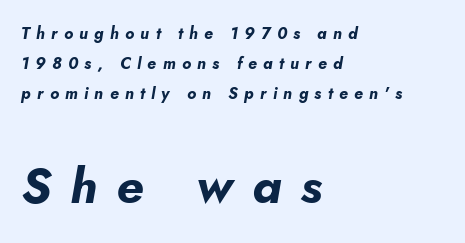
{"italic": "yes", "lean": "right", "slant_degrees": 5, "bold": "yes", "weight": "bold", "width": "normal", "stroke_contrast": "low", "x_height": "small", "monospaced": "no", "underline": "no", "align": "left", "line_spacing_ratio": 1.87, "letter_spacing": "wide", "letter_spacing_em": 0.39, "larger_block": "second", "size_ratio": 3.06, "glyph_px": 49}
